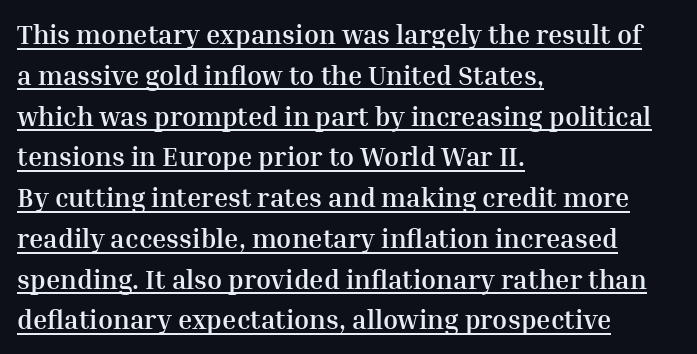
{"italic": "no", "bold": "yes", "underline": "yes", "align": "left", "line_spacing": "normal", "line_spacing_ratio": 1.51, "letter_spacing": "normal", "letter_spacing_em": 0.0, "glyph_px": 27}
